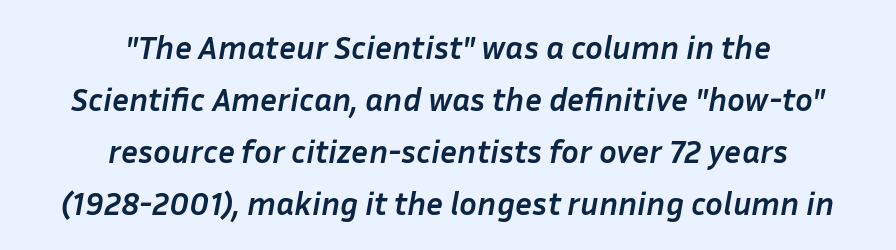
{"italic": "yes", "lean": "right", "slant_degrees": 10, "bold": "yes", "weight": "semibold", "width": "normal", "stroke_contrast": "low", "x_height": "medium", "monospaced": "no", "underline": "no", "align": "center", "line_spacing": "normal", "line_spacing_ratio": 1.58, "letter_spacing": "normal", "letter_spacing_em": 0.0, "glyph_px": 33}
